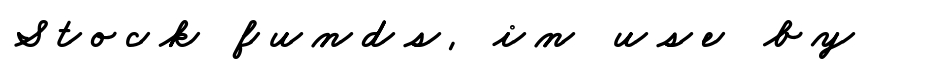
Q: Is the typeface a serif or a sans-serif typeface? A: Sans-serif.
Q: Is the text underlined? A: No.
Q: Is the spacing between letters normal or unusually wide? A: Unusually wide.
Q: Width (condensed, normal, or wide)? A: Wide.
Q: Stroke contrast? A: Low.
Q: x-height? A: Small.
Q: Monospaced? A: No.
